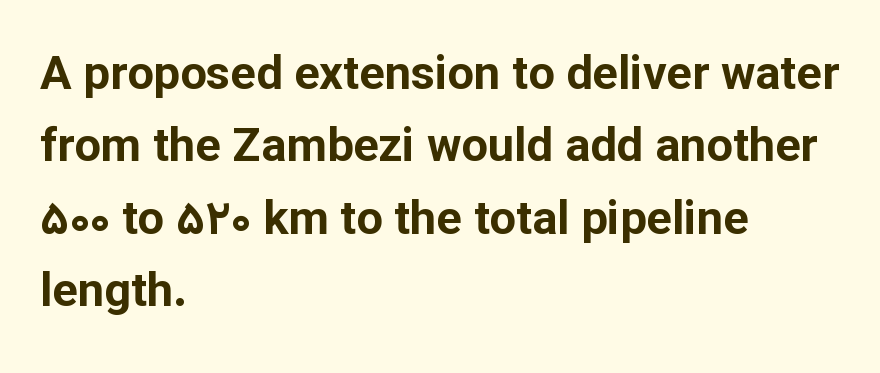
Q: Is the text bold? A: Yes.
Q: Is the text italic (slanted)? A: No, it is upright.
Q: Is the typeface a serif or a sans-serif typeface? A: Sans-serif.
Q: Is the text underlined? A: No.
Q: How is the paragraph aligned? A: Left-aligned.
Q: Is the spacing between letters normal or unusually wide? A: Normal.
Q: Is the spacing between lines tight, normal or loose? A: Normal.
Q: Width (condensed, normal, or wide)? A: Normal.
Q: Stroke contrast? A: Low.
Q: x-height? A: Medium.
Q: Monospaced? A: No.
